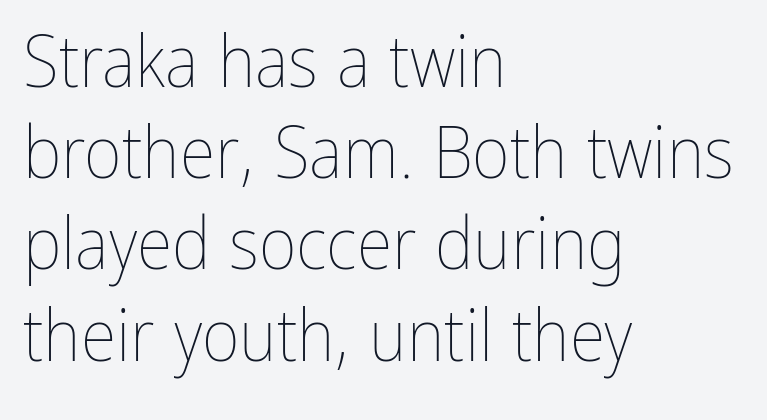
Tracking here is standard; glyphs follow each other at the usual distance. Do the characters align in a grid? No, the font is proportional. No chunkiness to these letters — they're not bold. Does the leading feel generous? No, just average. This is roman type, the default non-slanted kind.
